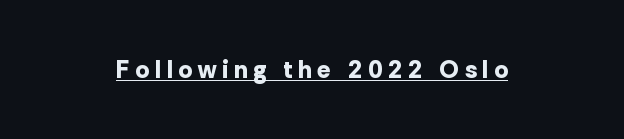
The image shows 25 px bold type, upright; set unusually wide letter spacing (+0.24 em), underlined.
